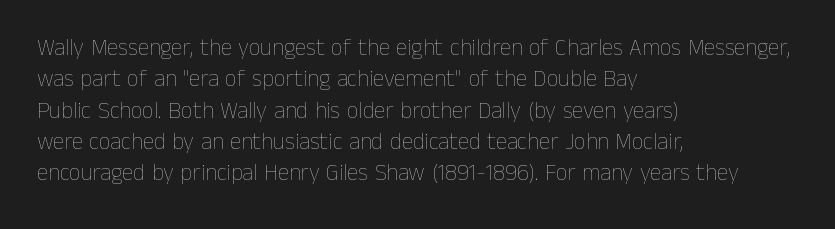
{"italic": "no", "bold": "no", "underline": "no", "align": "left", "line_spacing": "normal", "line_spacing_ratio": 1.36, "letter_spacing": "normal", "letter_spacing_em": 0.0, "glyph_px": 23}
